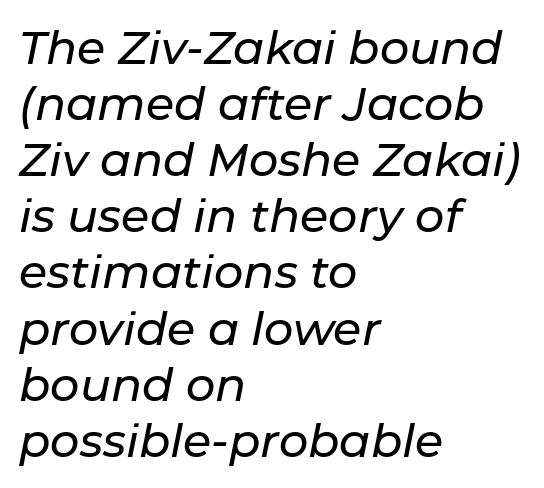
The image shows 46 px text type, italic (leaning right); set left-aligned, line spacing 1.22x, normal letter spacing, not underlined; low stroke contrast and a medium x-height.
